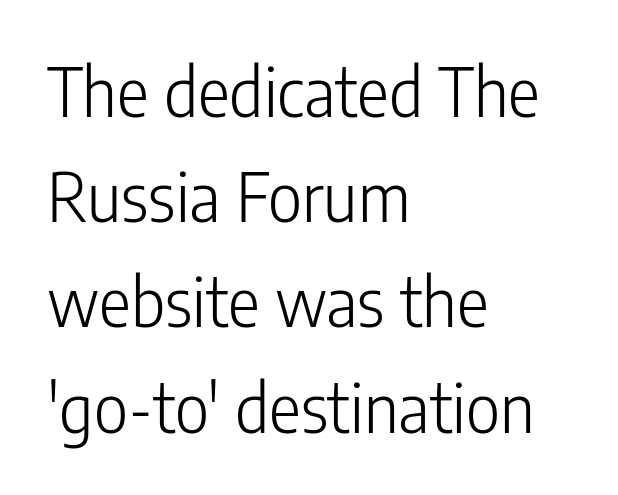
Q: Is the text bold? A: No.
Q: Is the text italic (slanted)? A: No, it is upright.
Q: Is the typeface a serif or a sans-serif typeface? A: Sans-serif.
Q: Is the text underlined? A: No.
Q: How is the paragraph aligned? A: Left-aligned.
Q: Is the spacing between letters normal or unusually wide? A: Normal.
Q: Is the spacing between lines tight, normal or loose? A: Normal.
Q: Width (condensed, normal, or wide)? A: Condensed.
Q: Stroke contrast? A: Low.
Q: x-height? A: Medium.
Q: Monospaced? A: No.
